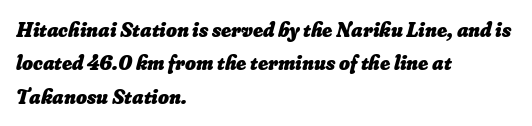
Q: Is the text bold? A: Yes.
Q: Is the text underlined? A: No.
Q: How is the paragraph aligned? A: Left-aligned.
Q: Is the spacing between letters normal or unusually wide? A: Normal.
Q: Is the spacing between lines tight, normal or loose? A: Normal.
